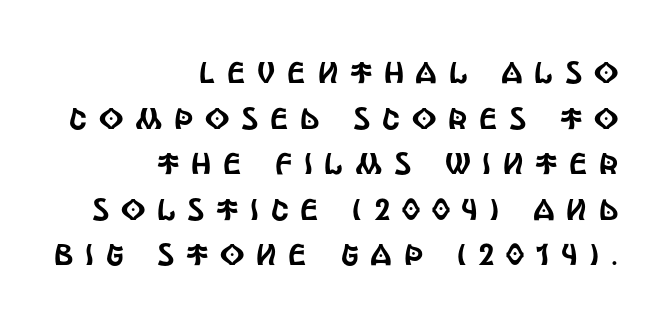
{"serif": "no", "italic": "no", "width": "condensed", "x_height": "large", "monospaced": "no", "underline": "no", "align": "right", "line_spacing": "normal", "line_spacing_ratio": 1.52, "letter_spacing": "wide", "letter_spacing_em": 0.39, "glyph_px": 30}
